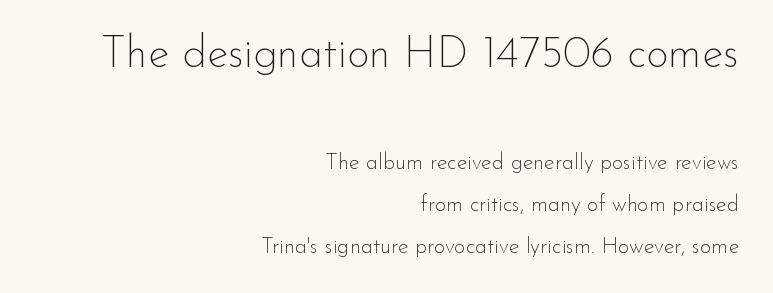
The image shows 44 px thin sans-serif type, upright; set right-aligned, line spacing 1.89x, normal letter spacing, not underlined; the first (top) block is 2.0x larger; low stroke contrast and a small x-height.
